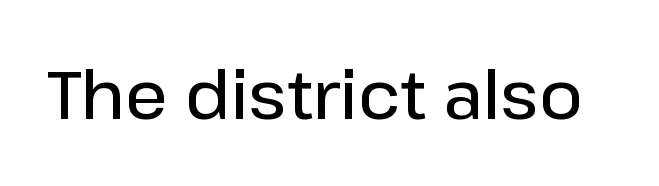
The passage shown is typeset with a sans-serif family. Underline: absent. Quick note: not italic, upright. Proportional: the letters do not fall into vertical columns.
